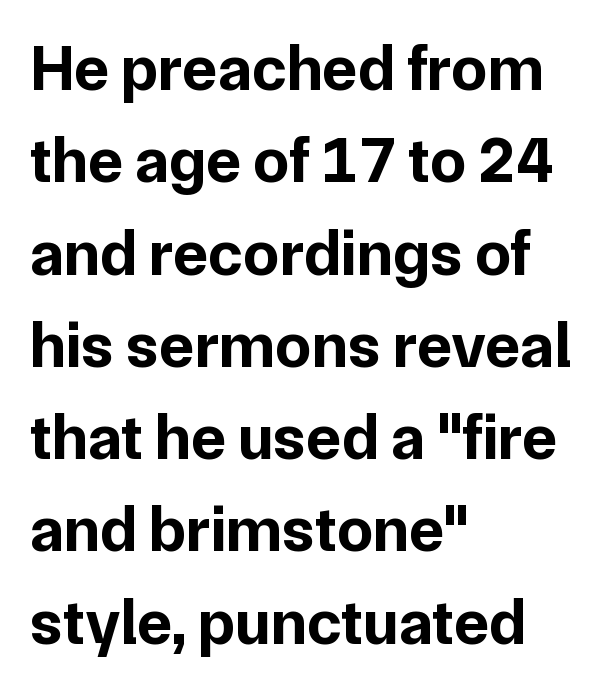
Between one letter and the next there's only the usual sliver of space. Line starts are locked; line ends wander. Do the letters lean? They stand straight. Emphasis by weight is at full strength: bold.
